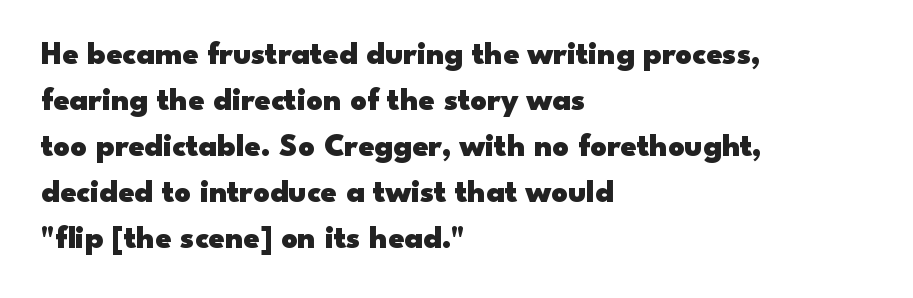
The image shows 32 px heavy, wide sans-serif type, upright; set left-aligned, normal line spacing (1.44x), normal letter spacing, not underlined; low stroke contrast and a small x-height.
